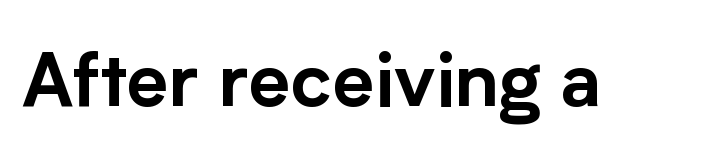
Q: Is the text italic (slanted)? A: No, it is upright.
Q: Is the typeface a serif or a sans-serif typeface? A: Sans-serif.
Q: Is the text underlined? A: No.
Q: Is the spacing between letters normal or unusually wide? A: Normal.
Q: Width (condensed, normal, or wide)? A: Normal.
Q: Stroke contrast? A: Low.
Q: x-height? A: Medium.
Q: Monospaced? A: No.
